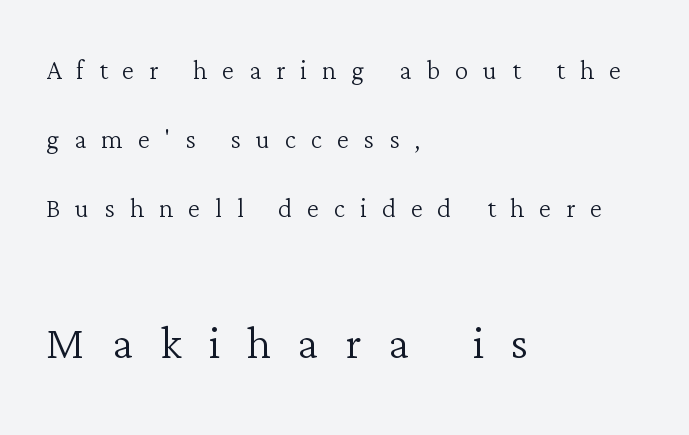
Q: Is the text bold? A: No.
Q: Is the text italic (slanted)? A: No, it is upright.
Q: Is the typeface a serif or a sans-serif typeface? A: Serif.
Q: Is the text underlined? A: No.
Q: How is the paragraph aligned? A: Left-aligned.
Q: Is the spacing between letters normal or unusually wide? A: Unusually wide.
Q: Is the spacing between lines tight, normal or loose? A: Loose.
Q: Which block of text is set in a larger size, the first (top) or the second (bottom)? A: The second (bottom) one.
Q: Width (condensed, normal, or wide)? A: Normal.
Q: Stroke contrast? A: Low.
Q: x-height? A: Medium.
Q: Monospaced? A: No.
